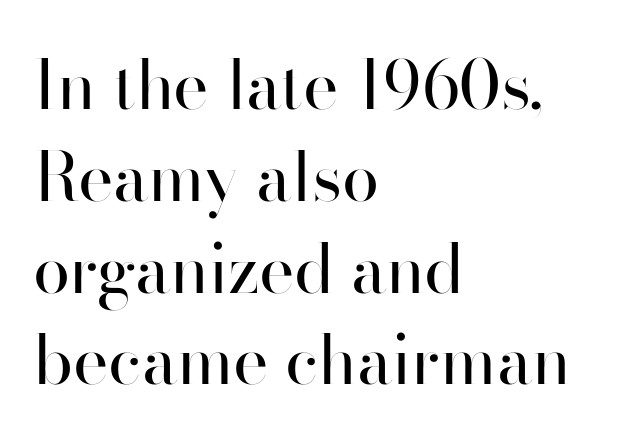
{"serif": "no", "italic": "no", "bold": "no", "weight": "regular", "width": "normal", "stroke_contrast": "high", "x_height": "small", "monospaced": "no", "underline": "no", "align": "left", "line_spacing": "normal", "line_spacing_ratio": 1.37, "letter_spacing": "normal", "letter_spacing_em": 0.0, "glyph_px": 67}
